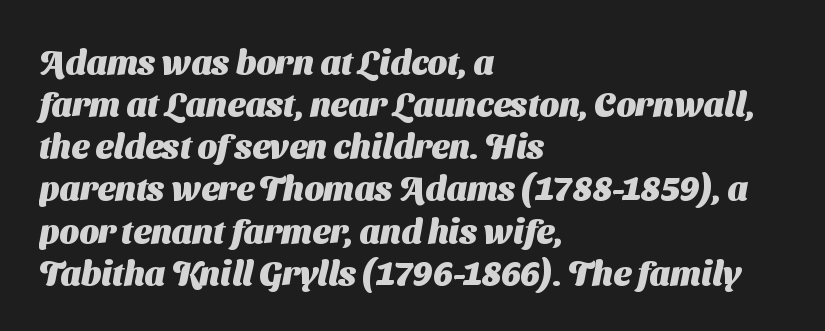
{"serif": "no", "bold": "yes", "weight": "heavy", "width": "normal", "stroke_contrast": "medium", "x_height": "medium", "monospaced": "no", "underline": "no", "align": "left", "line_spacing_ratio": 1.24, "letter_spacing": "normal", "letter_spacing_em": 0.0, "glyph_px": 34}
